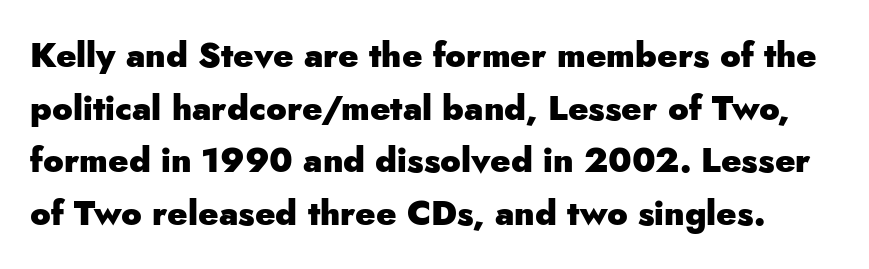
{"serif": "no", "italic": "no", "bold": "yes", "weight": "heavy", "width": "normal", "stroke_contrast": "low", "x_height": "small", "monospaced": "no", "underline": "no", "line_spacing": "normal", "line_spacing_ratio": 1.55, "letter_spacing": "normal", "letter_spacing_em": 0.0, "glyph_px": 34}
